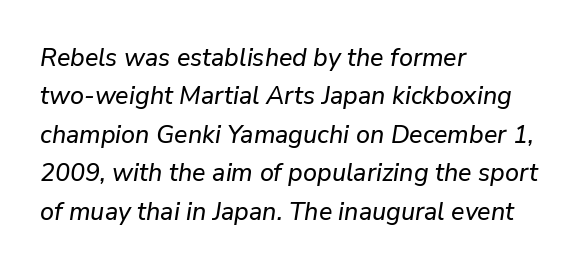
The image shows 25 px text type, italic (leaning right); set left-aligned, normal line spacing (1.54x), normal letter spacing, not underlined.
